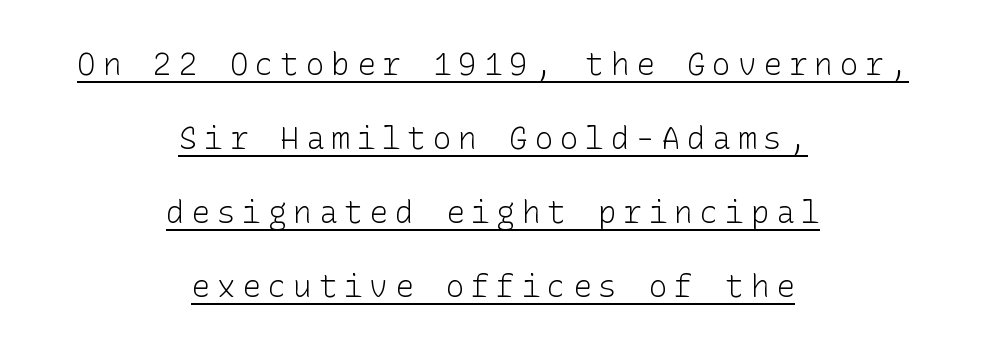
Q: Is the text bold? A: No.
Q: Is the text italic (slanted)? A: No, it is upright.
Q: Is the typeface a serif or a sans-serif typeface? A: Sans-serif.
Q: Is the text underlined? A: Yes.
Q: How is the paragraph aligned? A: Centered.
Q: Is the spacing between letters normal or unusually wide? A: Unusually wide.
Q: Is the spacing between lines tight, normal or loose? A: Loose.
Q: Width (condensed, normal, or wide)? A: Normal.
Q: Stroke contrast? A: Low.
Q: x-height? A: Medium.
